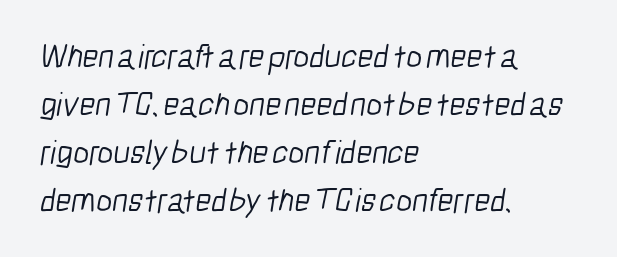
{"serif": "no", "bold": "no", "weight": "light", "width": "condensed", "stroke_contrast": "low", "x_height": "medium", "monospaced": "no", "underline": "no", "align": "left", "line_spacing": "normal", "line_spacing_ratio": 1.41, "letter_spacing": "normal", "letter_spacing_em": 0.0, "glyph_px": 34}
